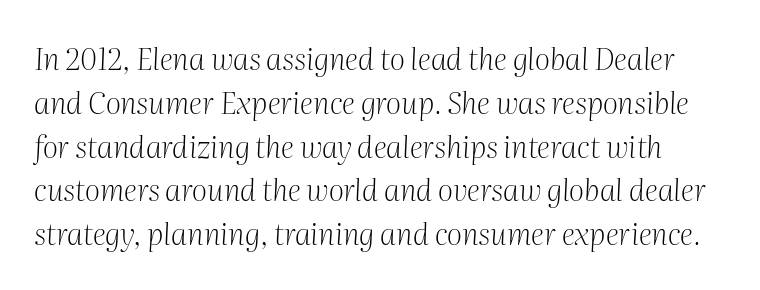
The image shows 30 px light serif type, italic (leaning right); set normal line spacing (1.46x), normal letter spacing, not underlined; medium stroke contrast and a medium x-height.
